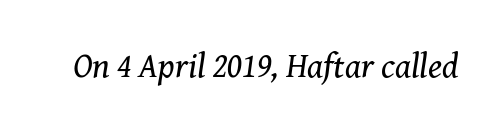
No chunkiness to these letters — they're not bold. Default kerning and tracking; the words read as compact shapes. You can tell it's italic because the verticals aren't actually vertical. Do the characters align in a grid? No, the font is proportional.
